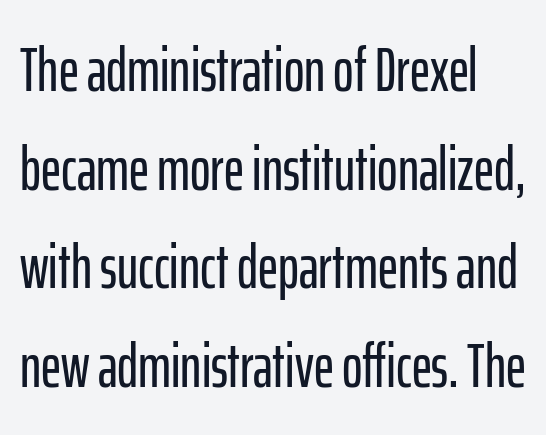
Q: Is the text italic (slanted)? A: No, it is upright.
Q: Is the typeface a serif or a sans-serif typeface? A: Sans-serif.
Q: Is the text underlined? A: No.
Q: Is the spacing between letters normal or unusually wide? A: Normal.
Q: Is the spacing between lines tight, normal or loose? A: Normal.
Q: Width (condensed, normal, or wide)? A: Condensed.
Q: Stroke contrast? A: Low.
Q: x-height? A: Medium.
Q: Monospaced? A: No.
